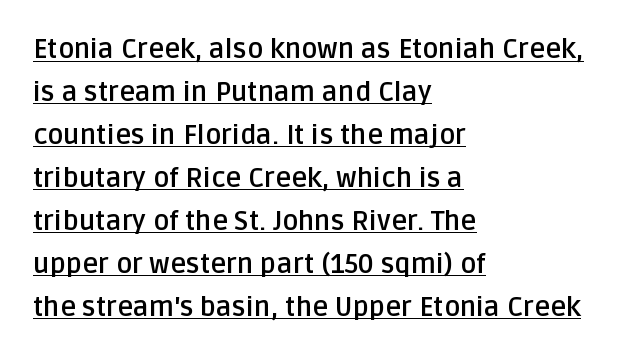
The image shows 27 px bold type, upright; set left-aligned, normal line spacing (1.59x), normal letter spacing, underlined.
